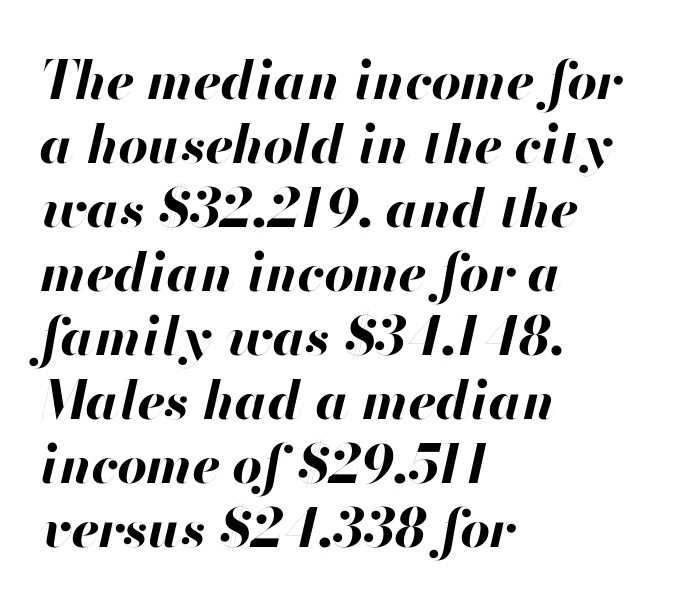
The image shows 52 px bold type, italic (leaning right); set left-aligned, line spacing 1.23x, normal letter spacing, not underlined; high stroke contrast and a small x-height.
